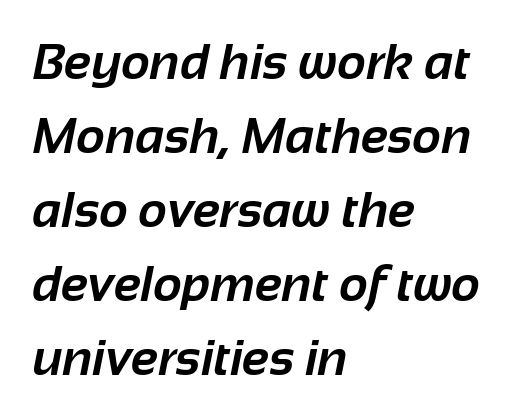
The image shows 50 px bold sans-serif type; set left-aligned, normal line spacing (1.48x), normal letter spacing, not underlined; low stroke contrast and a medium x-height.
